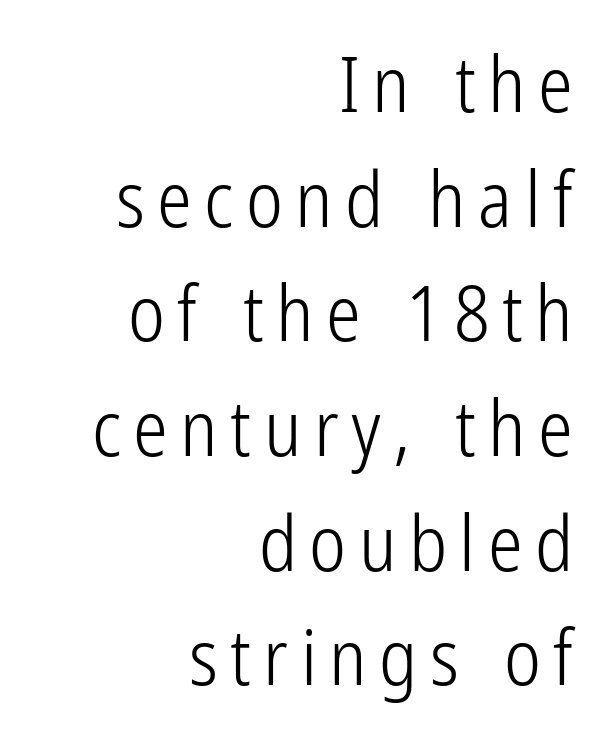
Is the stroke heavy? The answer is a plain regular-or-lighter. Grotesque or geometric, the face here clearly has no serifs. Whoever set this chose a conventional vertical rhythm. Just letters on the line, the space beneath them empty. Notice how the passage keeps a crisp vertical edge on the right only.
